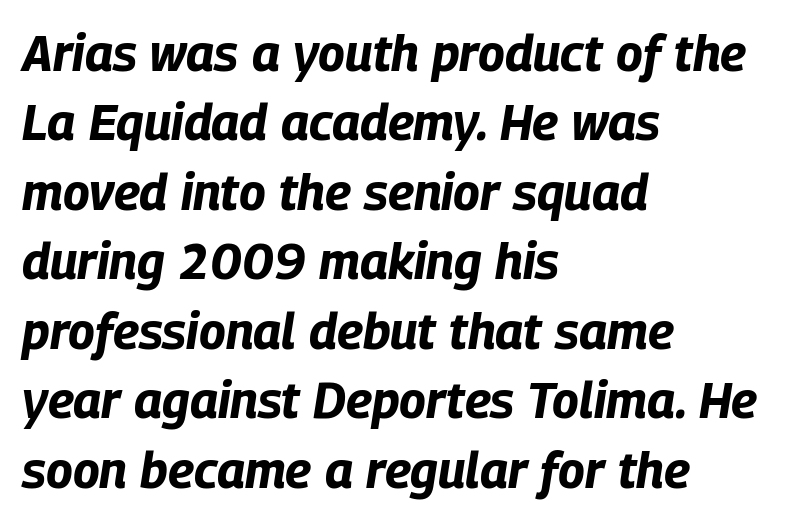
{"italic": "yes", "lean": "right", "slant_degrees": 9, "bold": "yes", "weight": "bold", "width": "condensed", "stroke_contrast": "low", "x_height": "large", "monospaced": "no", "underline": "no", "align": "left", "line_spacing": "normal", "line_spacing_ratio": 1.39, "letter_spacing": "normal", "letter_spacing_em": 0.0, "glyph_px": 50}
